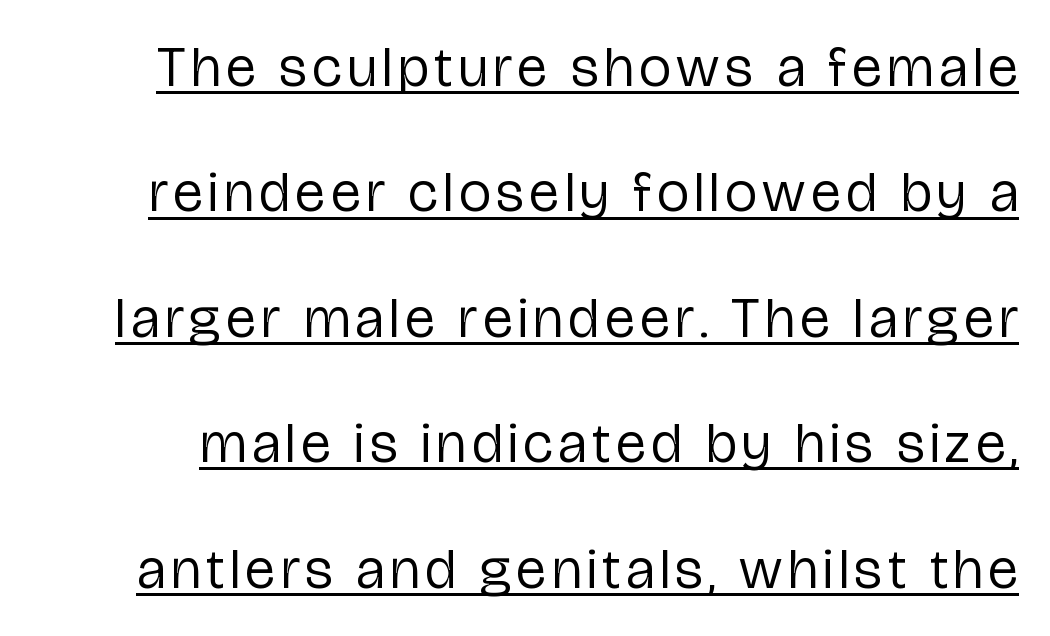
Think standard paragraph weight, or any step lighter than that. Is this a fixed-width face? No — the glyphs have proportional, varying widths. If you measured baseline to baseline, you'd find a long distance. This sample carries an underscore along the baseline area. The typography opts for an upright posture over an oblique one. Each letter's strokes conclude bluntly, with no projecting serifs.
